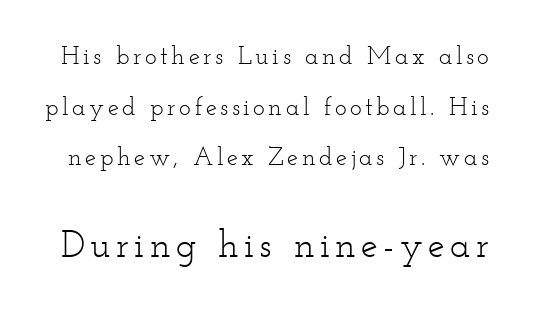
{"serif": "yes", "italic": "no", "bold": "no", "weight": "light", "width": "wide", "stroke_contrast": "low", "x_height": "small", "monospaced": "no", "underline": "no", "line_spacing": "loose", "line_spacing_ratio": 2.03, "larger_block": "second", "size_ratio": 1.52, "glyph_px": 38}
